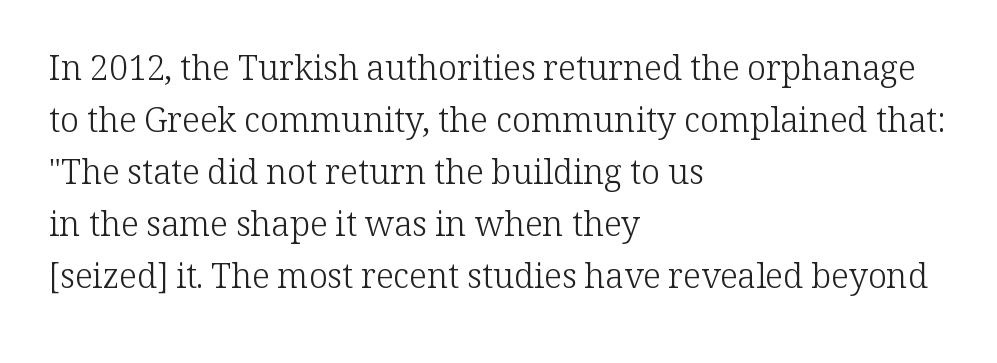
This sample uses a serif face. Heft: none added — not bold. One-word summary of the alignment: left. The rendering uses a moderate line-height, typical for paragraphs.
